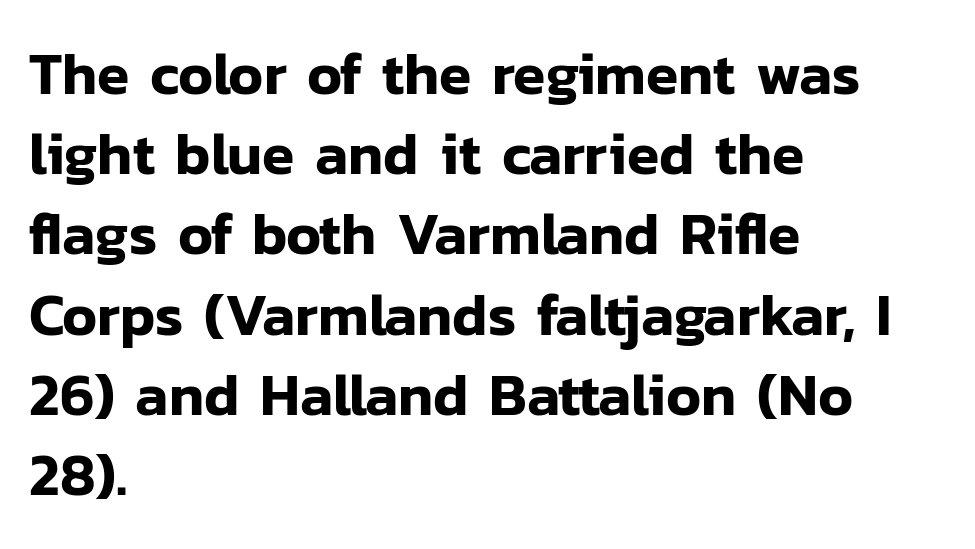
The image shows 59 px sans-serif type, upright; set left-aligned, normal line spacing (1.36x), normal letter spacing, not underlined; low stroke contrast and a medium x-height.
